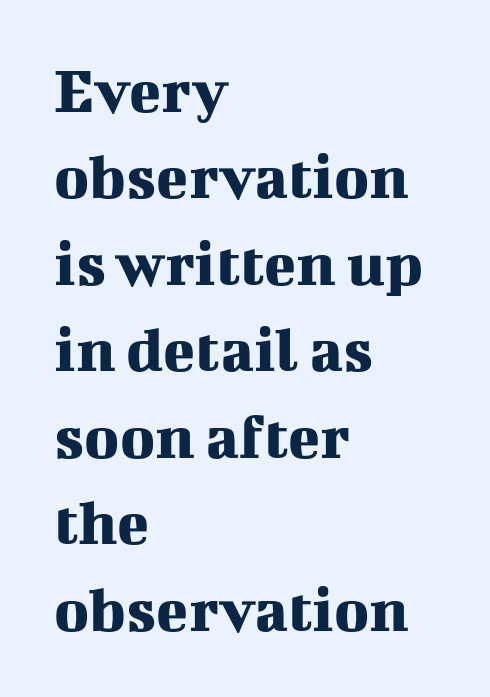
Q: Is the text italic (slanted)? A: No, it is upright.
Q: Is the typeface a serif or a sans-serif typeface? A: Serif.
Q: Is the text underlined? A: No.
Q: How is the paragraph aligned? A: Left-aligned.
Q: Is the spacing between letters normal or unusually wide? A: Normal.
Q: Is the spacing between lines tight, normal or loose? A: Normal.
Q: Width (condensed, normal, or wide)? A: Normal.
Q: Stroke contrast? A: Medium.
Q: x-height? A: Medium.
Q: Monospaced? A: No.
